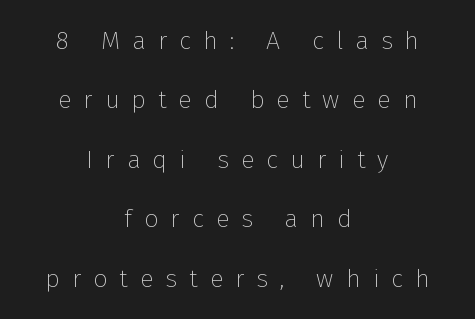
The space between consecutive lines is lavish. The weight would be labelled regular, book, light, or lighter still. Do the letters lean? They stand straight. Neither beginnings nor endings align; midpoints do. Each row of text sits above clean, open space. Inter-character spacing is expanded well beyond the font's built-in metrics.
